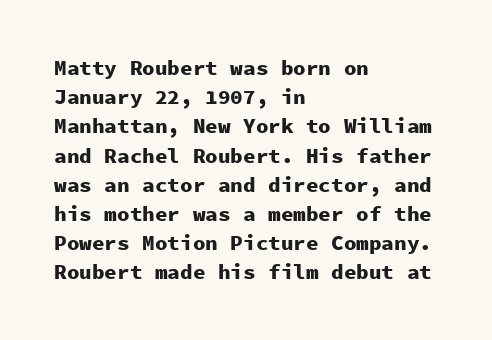
Q: Is the text bold? A: Yes.
Q: Is the text italic (slanted)? A: No, it is upright.
Q: Is the text underlined? A: No.
Q: How is the paragraph aligned? A: Left-aligned.
Q: Is the spacing between letters normal or unusually wide? A: Normal.
Q: Is the spacing between lines tight, normal or loose? A: Normal.
